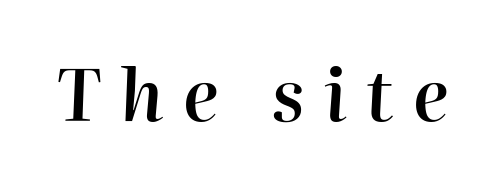
{"italic": "yes", "lean": "right", "slant_degrees": 2, "bold": "semi", "weight": "semibold", "width": "normal", "stroke_contrast": "high", "x_height": "medium", "monospaced": "no", "underline": "no", "letter_spacing": "wide", "letter_spacing_em": 0.27, "glyph_px": 71}
